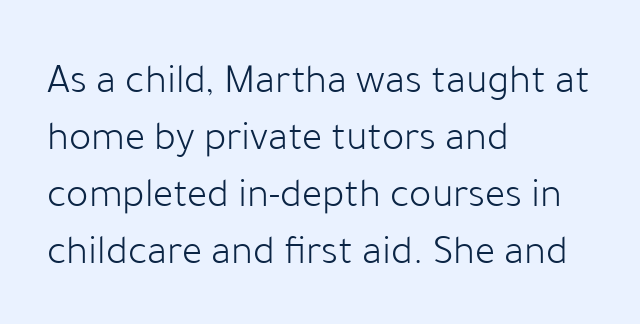
{"serif": "no", "italic": "no", "bold": "no", "weight": "light", "width": "normal", "stroke_contrast": "low", "x_height": "medium", "monospaced": "no", "underline": "no", "align": "left", "line_spacing": "normal", "line_spacing_ratio": 1.36, "letter_spacing": "normal", "letter_spacing_em": 0.0, "glyph_px": 42}
